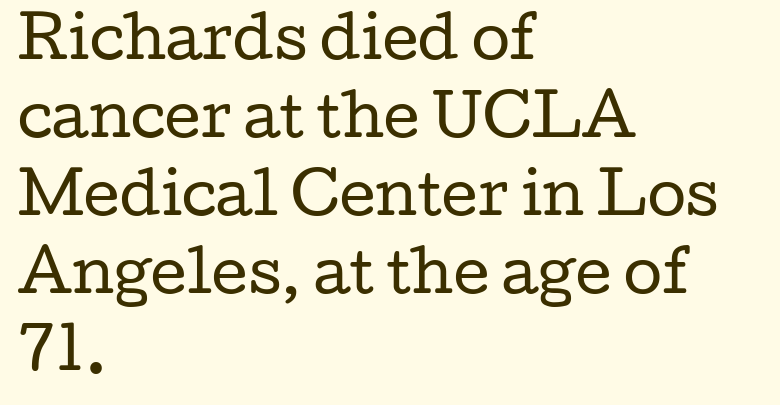
{"serif": "yes", "italic": "no", "bold": "no", "weight": "regular", "width": "wide", "stroke_contrast": "low", "x_height": "medium", "monospaced": "no", "underline": "no", "align": "left", "line_spacing": "normal", "line_spacing_ratio": 1.39, "letter_spacing": "normal", "letter_spacing_em": 0.0, "glyph_px": 56}
